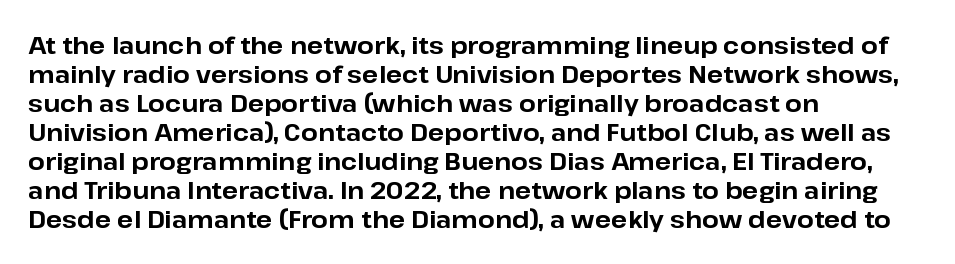
Bold? Absolutely — the strokes are thick and heavy. These lines are set flush left with a ragged right edge. Each row of text sits above clean, open space. There is no visible air inserted between adjacent glyphs. The type sits square on the baseline with zero lean.
